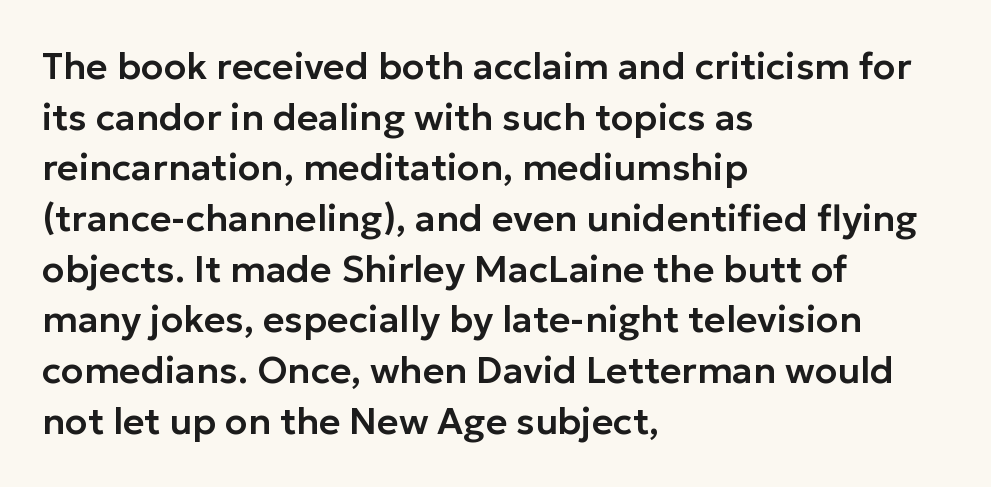
Q: Is the text italic (slanted)? A: No, it is upright.
Q: Is the typeface a serif or a sans-serif typeface? A: Sans-serif.
Q: Is the text underlined? A: No.
Q: How is the paragraph aligned? A: Left-aligned.
Q: Is the spacing between letters normal or unusually wide? A: Normal.
Q: Is the spacing between lines tight, normal or loose? A: Normal.
Q: Width (condensed, normal, or wide)? A: Normal.
Q: Stroke contrast? A: Low.
Q: x-height? A: Medium.
Q: Monospaced? A: No.
